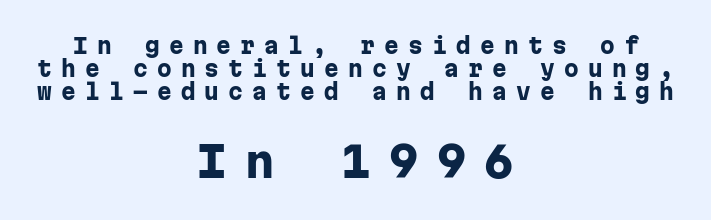
Q: Is the text bold? A: Yes.
Q: Is the text italic (slanted)? A: No, it is upright.
Q: Is the typeface a serif or a sans-serif typeface? A: Sans-serif.
Q: Is the text underlined? A: No.
Q: How is the paragraph aligned? A: Centered.
Q: Is the spacing between letters normal or unusually wide? A: Unusually wide.
Q: Is the spacing between lines tight, normal or loose? A: Tight.
Q: Which block of text is set in a larger size, the first (top) or the second (bottom)? A: The second (bottom) one.
Q: Width (condensed, normal, or wide)? A: Normal.
Q: Stroke contrast? A: Low.
Q: x-height? A: Medium.
Q: Monospaced? A: Yes.
